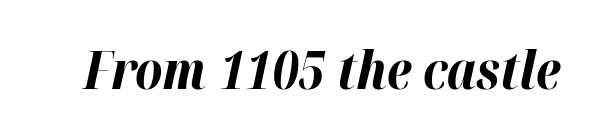
The image shows 53 px bold type, italic (leaning right); set normal letter spacing, not underlined; high stroke contrast and a medium x-height.
